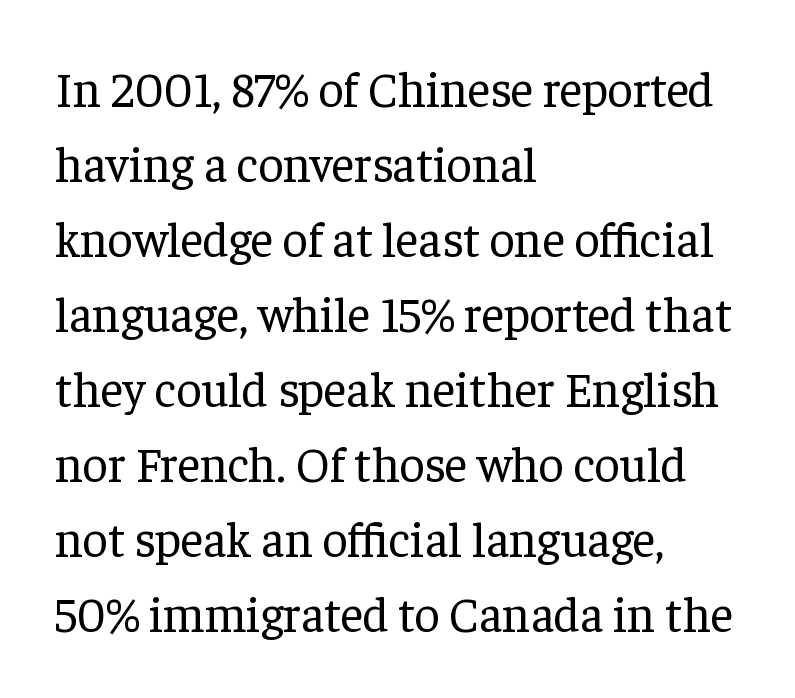
{"serif": "yes", "italic": "no", "bold": "no", "weight": "regular", "width": "normal", "stroke_contrast": "low", "x_height": "medium", "monospaced": "no", "underline": "no", "align": "left", "line_spacing": "normal", "line_spacing_ratio": 1.53, "letter_spacing": "normal", "letter_spacing_em": 0.0, "glyph_px": 49}
